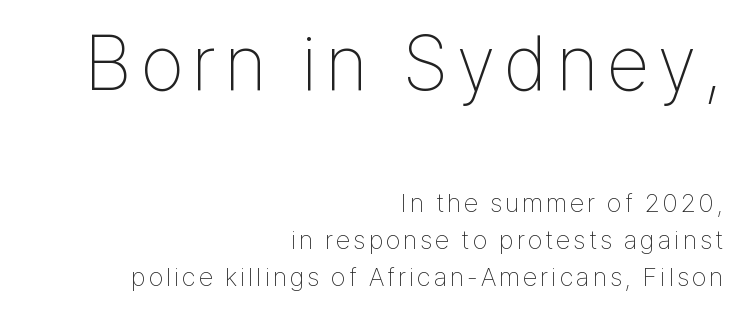
Q: Is the text bold? A: No.
Q: Is the text italic (slanted)? A: No, it is upright.
Q: Is the typeface a serif or a sans-serif typeface? A: Sans-serif.
Q: Is the text underlined? A: No.
Q: How is the paragraph aligned? A: Right-aligned.
Q: Is the spacing between lines tight, normal or loose? A: Normal.
Q: Which block of text is set in a larger size, the first (top) or the second (bottom)? A: The first (top) one.
Q: Width (condensed, normal, or wide)? A: Condensed.
Q: Stroke contrast? A: Low.
Q: x-height? A: Medium.
Q: Monospaced? A: No.
